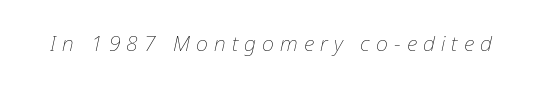
{"italic": "yes", "lean": "right", "slant_degrees": 12, "bold": "no", "underline": "no", "letter_spacing": "wide", "letter_spacing_em": 0.29, "glyph_px": 21}
